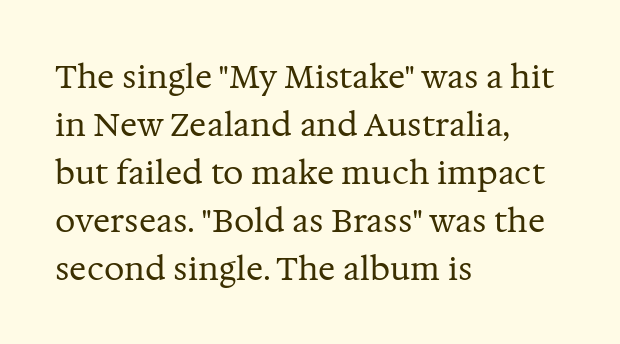
{"serif": "yes", "italic": "no", "bold": "no", "weight": "regular", "width": "normal", "stroke_contrast": "medium", "x_height": "medium", "monospaced": "no", "underline": "no", "align": "left", "line_spacing": "normal", "line_spacing_ratio": 1.5, "letter_spacing": "normal", "letter_spacing_em": 0.0, "glyph_px": 32}
